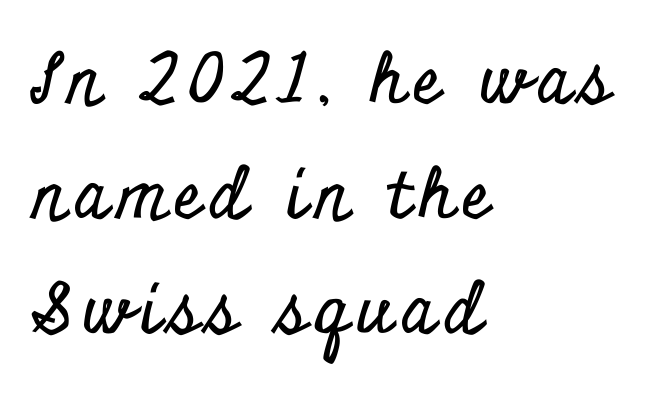
{"serif": "yes", "width": "condensed", "stroke_contrast": "low", "x_height": "small", "monospaced": "no", "underline": "no", "align": "left", "line_spacing": "normal", "line_spacing_ratio": 1.67, "glyph_px": 69}
